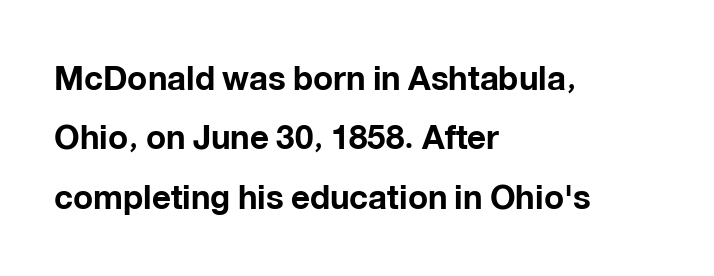
Q: Is the text bold? A: Yes.
Q: Is the text italic (slanted)? A: No, it is upright.
Q: Is the typeface a serif or a sans-serif typeface? A: Sans-serif.
Q: Is the text underlined? A: No.
Q: How is the paragraph aligned? A: Left-aligned.
Q: Is the spacing between letters normal or unusually wide? A: Normal.
Q: Width (condensed, normal, or wide)? A: Normal.
Q: Stroke contrast? A: Low.
Q: x-height? A: Medium.
Q: Monospaced? A: No.
